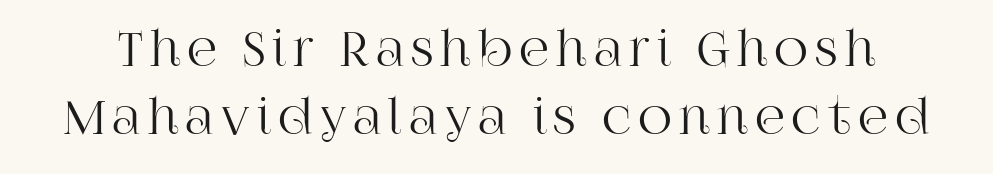
Q: Is the text italic (slanted)? A: No, it is upright.
Q: Is the typeface a serif or a sans-serif typeface? A: Serif.
Q: Is the text underlined? A: No.
Q: Is the spacing between lines tight, normal or loose? A: Normal.
Q: Width (condensed, normal, or wide)? A: Normal.
Q: Stroke contrast? A: High.
Q: x-height? A: Large.
Q: Monospaced? A: No.
